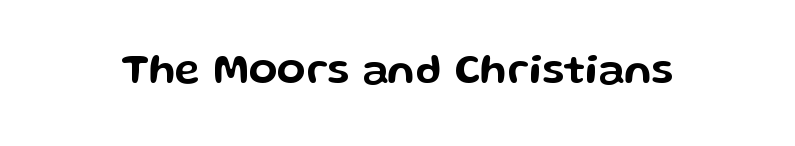
Q: Is the text italic (slanted)? A: No, it is upright.
Q: Is the typeface a serif or a sans-serif typeface? A: Sans-serif.
Q: Is the text underlined? A: No.
Q: Is the spacing between letters normal or unusually wide? A: Normal.
Q: Width (condensed, normal, or wide)? A: Wide.
Q: Stroke contrast? A: Low.
Q: x-height? A: Medium.
Q: Monospaced? A: No.
